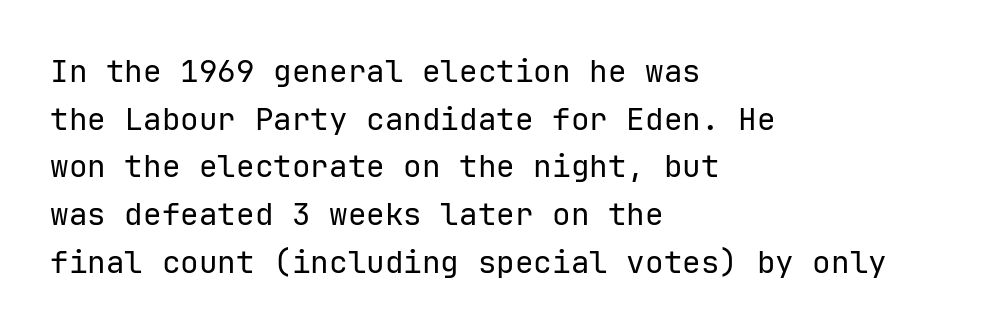
Q: Is the text bold? A: No.
Q: Is the text italic (slanted)? A: No, it is upright.
Q: Is the typeface a serif or a sans-serif typeface? A: Sans-serif.
Q: Is the text underlined? A: No.
Q: How is the paragraph aligned? A: Left-aligned.
Q: Is the spacing between letters normal or unusually wide? A: Normal.
Q: Is the spacing between lines tight, normal or loose? A: Normal.
Q: Width (condensed, normal, or wide)? A: Normal.
Q: Stroke contrast? A: Low.
Q: x-height? A: Medium.
Q: Monospaced? A: Yes.
